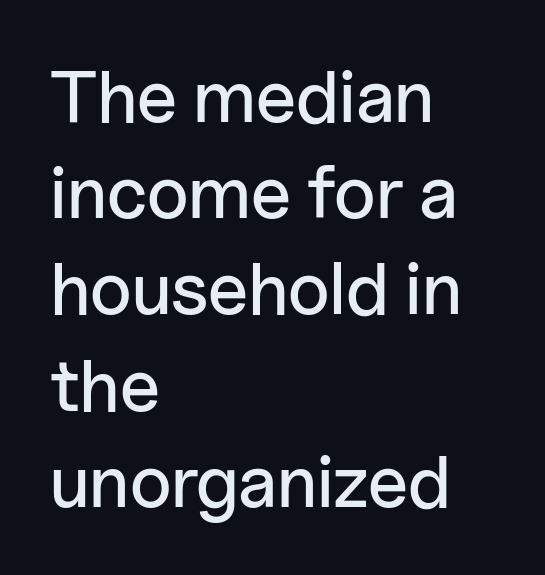
Q: Is the text italic (slanted)? A: No, it is upright.
Q: Is the typeface a serif or a sans-serif typeface? A: Sans-serif.
Q: Is the text underlined? A: No.
Q: How is the paragraph aligned? A: Left-aligned.
Q: Is the spacing between letters normal or unusually wide? A: Normal.
Q: Is the spacing between lines tight, normal or loose? A: Normal.
Q: Width (condensed, normal, or wide)? A: Normal.
Q: Stroke contrast? A: Low.
Q: x-height? A: Medium.
Q: Monospaced? A: No.
